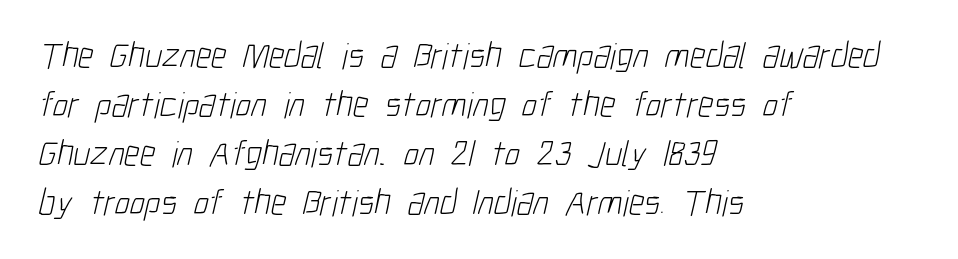
{"serif": "no", "bold": "no", "weight": "light", "width": "condensed", "stroke_contrast": "low", "x_height": "medium", "monospaced": "no", "underline": "no", "align": "left", "line_spacing": "normal", "line_spacing_ratio": 1.32, "letter_spacing": "normal", "letter_spacing_em": 0.0, "glyph_px": 37}
